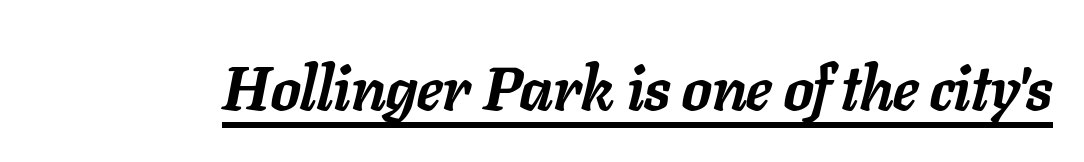
{"italic": "yes", "lean": "right", "slant_degrees": 11, "bold": "yes", "weight": "semibold", "width": "normal", "stroke_contrast": "low", "x_height": "medium", "monospaced": "no", "underline": "yes", "letter_spacing": "normal", "letter_spacing_em": 0.0, "glyph_px": 62}
